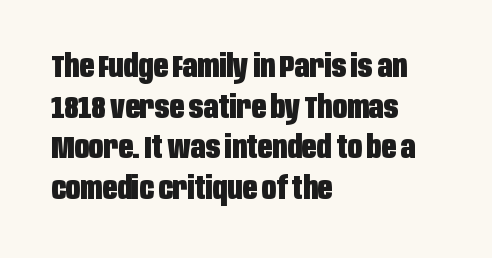
Q: Is the text bold? A: Yes.
Q: Is the text italic (slanted)? A: No, it is upright.
Q: Is the typeface a serif or a sans-serif typeface? A: Sans-serif.
Q: Is the text underlined? A: No.
Q: How is the paragraph aligned? A: Left-aligned.
Q: Is the spacing between letters normal or unusually wide? A: Normal.
Q: Is the spacing between lines tight, normal or loose? A: Normal.
Q: Width (condensed, normal, or wide)? A: Condensed.
Q: Stroke contrast? A: Low.
Q: x-height? A: Large.
Q: Monospaced? A: No.
